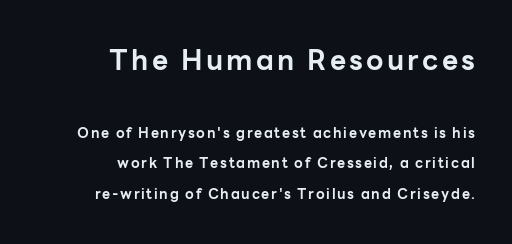
The image shows 28 px bold sans-serif type, upright; set right-aligned, loose line spacing (2.19x), not underlined; the first (top) block is 2.0x larger; low stroke contrast and a medium x-height.
